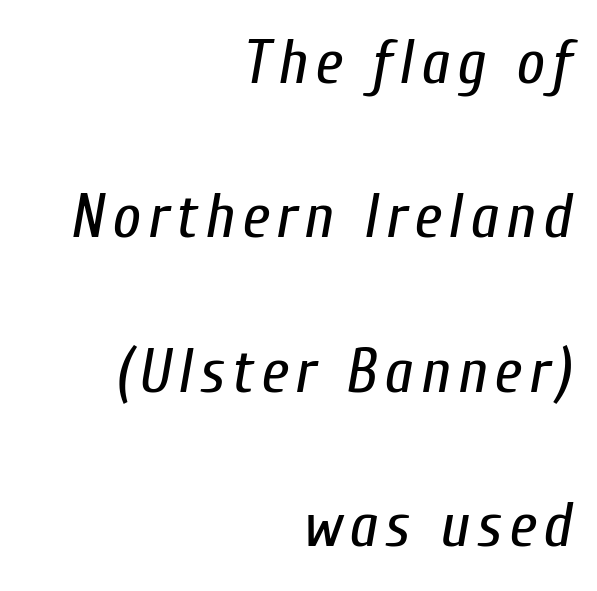
The image shows 62 px regular-weight, condensed type, italic (leaning right); set right-aligned, loose line spacing (2.49x), not underlined; low stroke contrast and a medium x-height.
